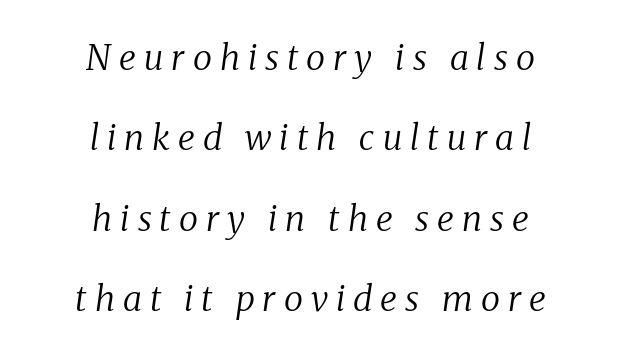
The image shows 35 px regular-weight serif type, italic (leaning right); set centered, loose line spacing (2.3x), unusually wide letter spacing (+0.23 em), not underlined; medium stroke contrast and a medium x-height.
